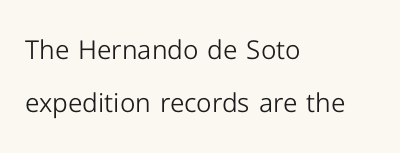
The image shows 26 px text type, upright; set left-aligned, loose line spacing (2.03x), normal letter spacing, not underlined.
